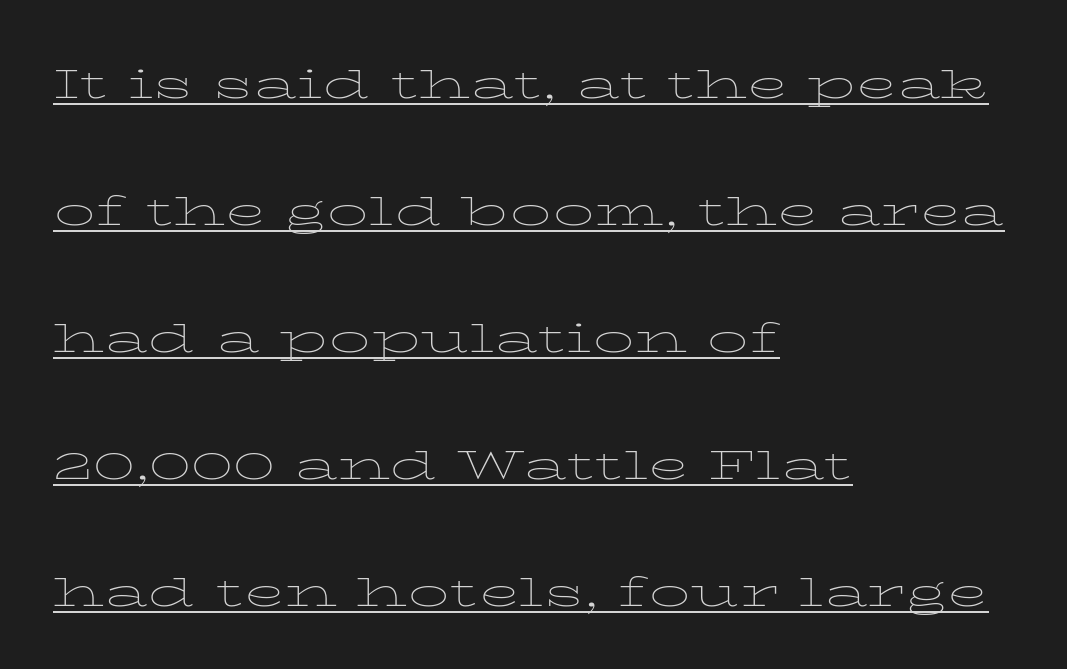
A typesetter would call this zero additional tracking. What decoration does the sample have? An underline. When letters stand straight like this, we call the style roman or upright. Is there much room between lines? Yes — plenty of vertical air separates them. Horizontal alignment here is leftward, the default for most running prose. Stems and bowls with no extra thickness — not bold.
